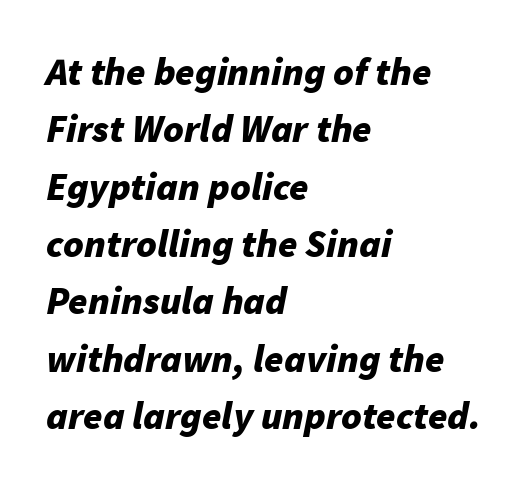
The image shows 39 px bold type, italic (leaning right); set left-aligned, normal line spacing (1.47x), normal letter spacing, not underlined; low stroke contrast and a medium x-height.
